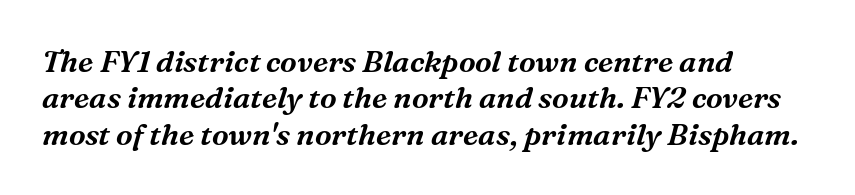
The image shows 30 px serif type, italic (leaning right); set left-aligned, line spacing 1.21x, normal letter spacing, not underlined; medium stroke contrast and a medium x-height.
